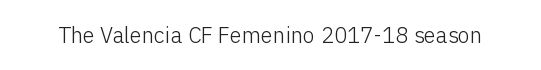
The image shows 22 px text type, upright; set normal letter spacing, not underlined.
